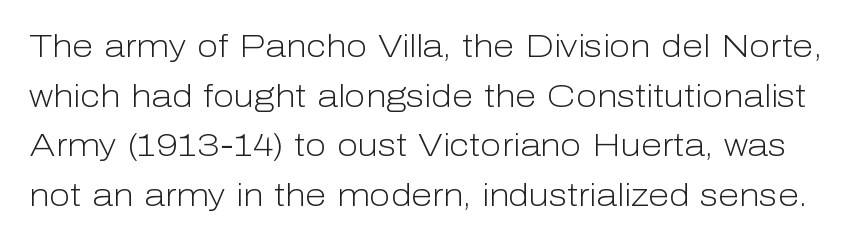
Q: Is the text bold? A: No.
Q: Is the text italic (slanted)? A: No, it is upright.
Q: Is the typeface a serif or a sans-serif typeface? A: Sans-serif.
Q: Is the text underlined? A: No.
Q: Is the spacing between letters normal or unusually wide? A: Normal.
Q: Is the spacing between lines tight, normal or loose? A: Normal.
Q: Width (condensed, normal, or wide)? A: Normal.
Q: Stroke contrast? A: Low.
Q: x-height? A: Medium.
Q: Monospaced? A: No.
